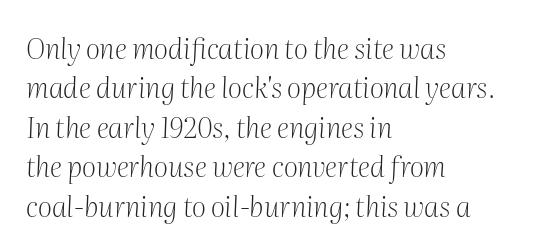
The image shows 28 px light serif type, italic (leaning right); set left-aligned, normal line spacing (1.41x), normal letter spacing, not underlined; medium stroke contrast and a medium x-height.
